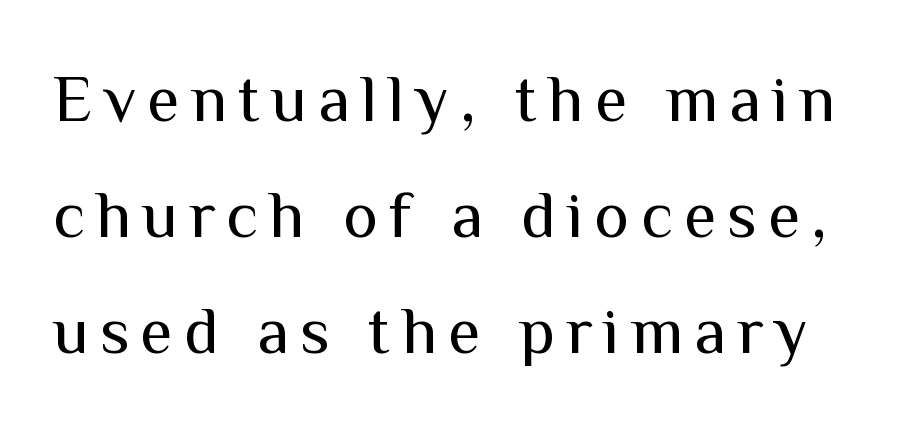
{"serif": "no", "italic": "no", "bold": "no", "weight": "regular", "width": "normal", "stroke_contrast": "medium", "x_height": "medium", "monospaced": "no", "underline": "no", "line_spacing_ratio": 1.76, "glyph_px": 66}
